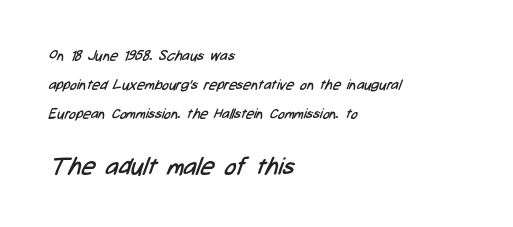
The image shows 24 px text type; set left-aligned, loose line spacing (2.06x), normal letter spacing, not underlined; the second (bottom) block is 1.71x larger.
